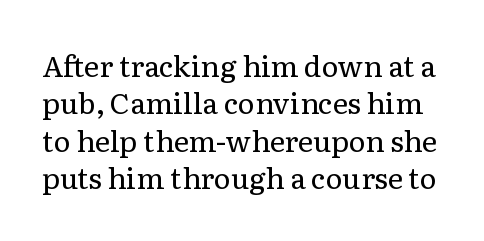
{"serif": "yes", "italic": "no", "bold": "no", "weight": "regular", "width": "normal", "stroke_contrast": "low", "x_height": "medium", "monospaced": "no", "underline": "no", "line_spacing": "normal", "line_spacing_ratio": 1.29, "letter_spacing": "normal", "letter_spacing_em": 0.0, "glyph_px": 29}
